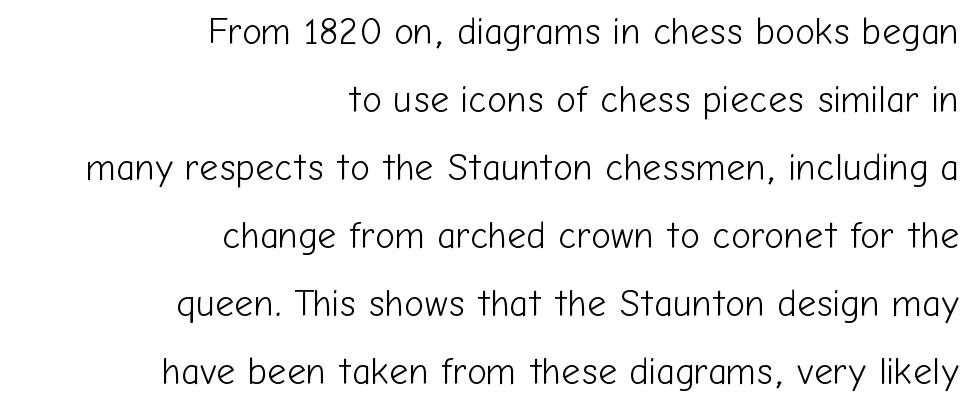
The image shows 37 px light sans-serif type, upright; set right-aligned, line spacing 1.84x, normal letter spacing, not underlined; low stroke contrast and a medium x-height.
